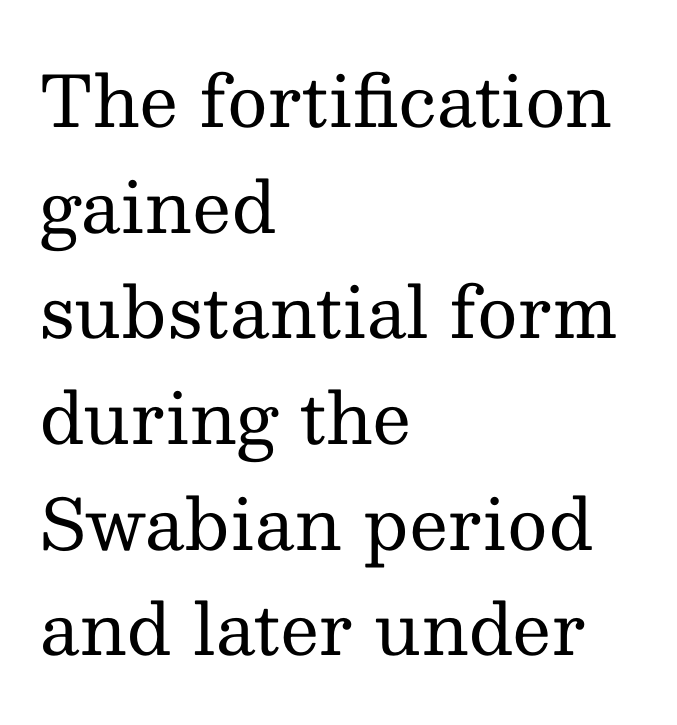
Stems here are at most as thick as an everyday book face. A bare baseline throughout the passage. Characters follow at the spacing the type designer built in. Proportional: the letters do not fall into vertical columns.
